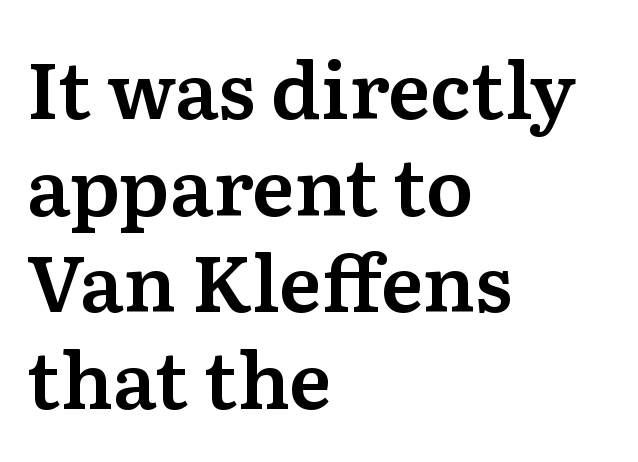
The rendering uses natural spacing where letterforms have individual widths. How are the letters spaced? Ordinarily, with no added tracking. Type style note: has serifs. This rendering features lettering with no underline.
